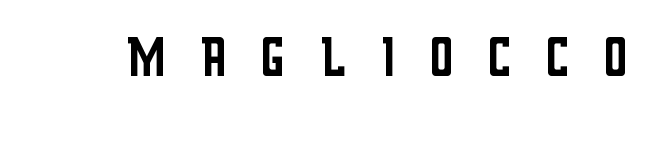
The image shows 71 px regular-weight, condensed sans-serif type, upright; set unusually wide letter spacing (+0.43 em), not underlined; low stroke contrast and a large x-height.
